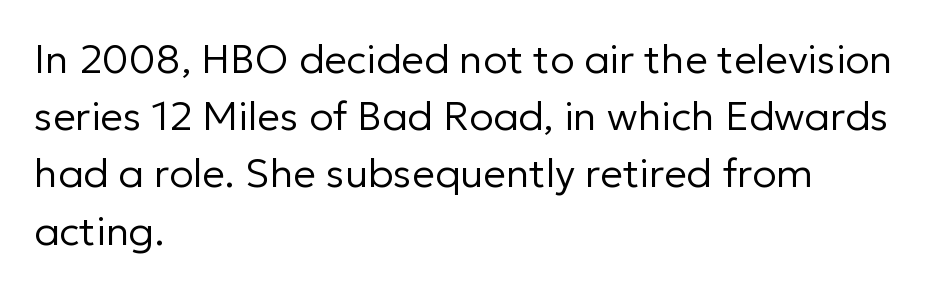
The foot of each line stays bare and open. What kind of face is this? One without serifs — a sans. Is there much room between lines? A standard amount, neither cramped nor airy. Character widths vary here, with narrow letters taking less room than wide ones. The typesetter chose a ragged-right arrangement here. Standard letterfit; no display-style spreading of the glyphs.
